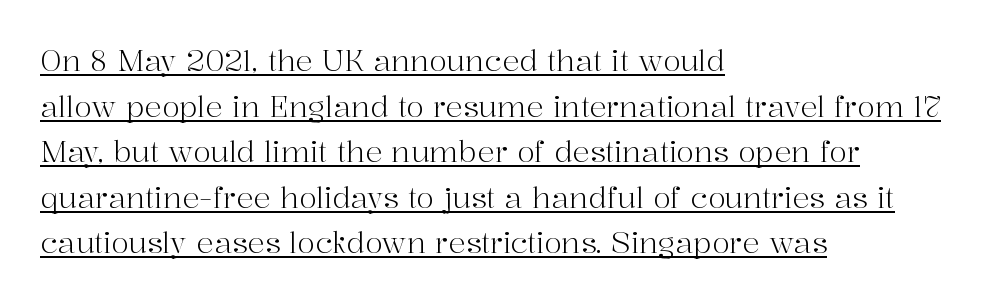
The image shows 29 px light serif type, upright; set left-aligned, normal line spacing (1.57x), normal letter spacing, underlined; high stroke contrast and a medium x-height.
